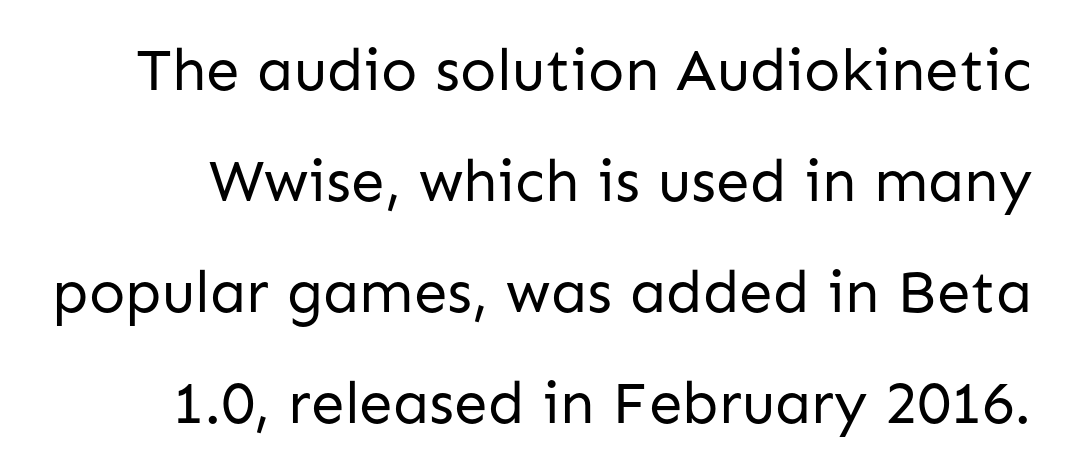
The image shows 60 px regular-weight sans-serif type, upright; set line spacing 1.85x, normal letter spacing, not underlined; low stroke contrast and a medium x-height.
